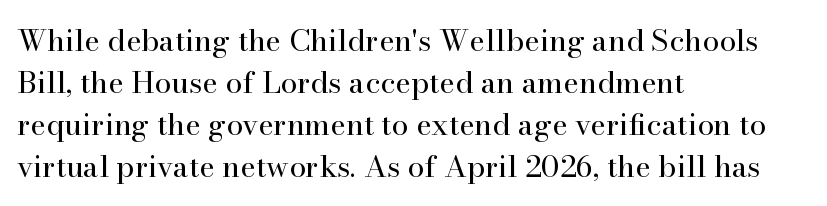
{"serif": "yes", "italic": "no", "bold": "no", "weight": "regular", "width": "normal", "stroke_contrast": "high", "x_height": "small", "monospaced": "no", "underline": "no", "align": "left", "line_spacing": "normal", "line_spacing_ratio": 1.4, "letter_spacing": "normal", "letter_spacing_em": 0.0, "glyph_px": 30}
